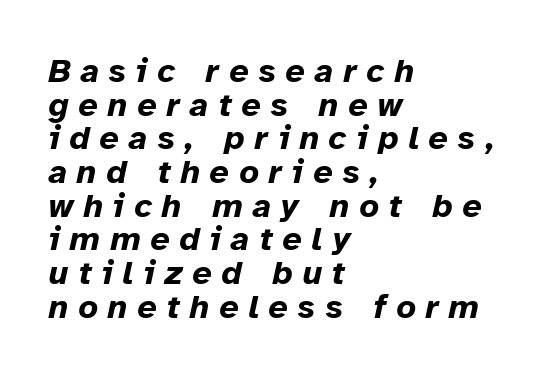
Q: Is the text bold? A: Yes.
Q: Is the text italic (slanted)? A: Yes, it leans right by about 12 degrees.
Q: Is the text underlined? A: No.
Q: How is the paragraph aligned? A: Left-aligned.
Q: Is the spacing between letters normal or unusually wide? A: Unusually wide.
Q: Is the spacing between lines tight, normal or loose? A: Tight.
Q: Width (condensed, normal, or wide)? A: Normal.
Q: Stroke contrast? A: Low.
Q: x-height? A: Medium.
Q: Monospaced? A: No.
